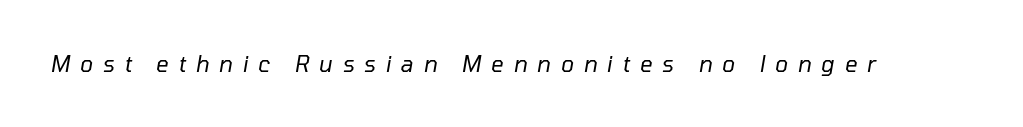
The image shows 22 px text type, italic (leaning right); set unusually wide letter spacing (+0.44 em), not underlined.
